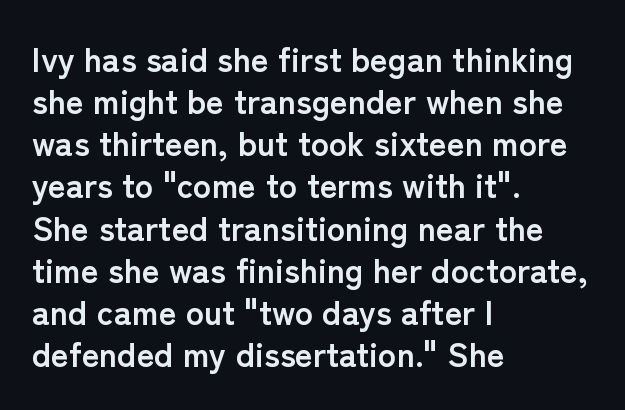
Q: Is the text bold? A: Yes.
Q: Is the text italic (slanted)? A: No, it is upright.
Q: Is the typeface a serif or a sans-serif typeface? A: Sans-serif.
Q: Is the text underlined? A: No.
Q: How is the paragraph aligned? A: Left-aligned.
Q: Is the spacing between letters normal or unusually wide? A: Normal.
Q: Width (condensed, normal, or wide)? A: Normal.
Q: Stroke contrast? A: Low.
Q: x-height? A: Medium.
Q: Monospaced? A: No.
